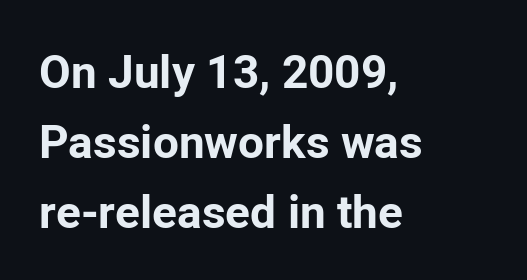
Words appear dense and cohesive because spacing is normal. Plain, unruled lines of type. Alignment: flush left. Heft: maximum for text — a bold. The block of text has a typical density, with ordinary space between rows. Think of a printed novel: that variable character pitch is what you see here.
